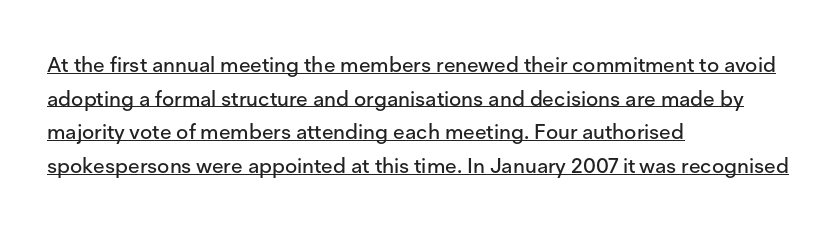
The lettering is marked with a stroke running underneath it. Casual observation: everything's shoved over to the left. Is there any slant? The stems are plumb. This sample keeps an unexceptional amount of space between lines. Spacing between characters is what you'd get straight out of the box.
